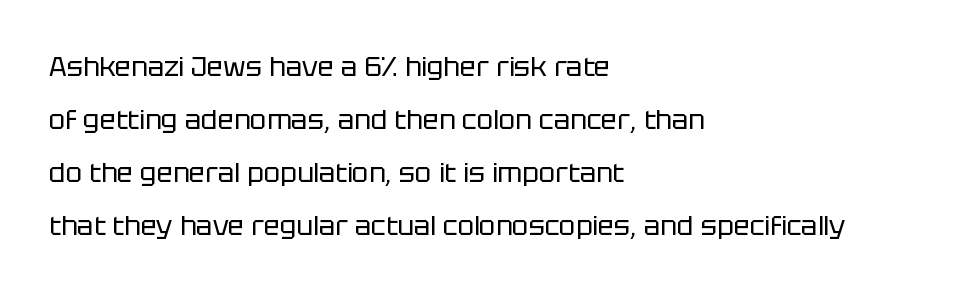
{"italic": "no", "bold": "no", "underline": "no", "align": "left", "line_spacing": "loose", "line_spacing_ratio": 1.96, "letter_spacing": "normal", "letter_spacing_em": 0.0, "glyph_px": 27}
